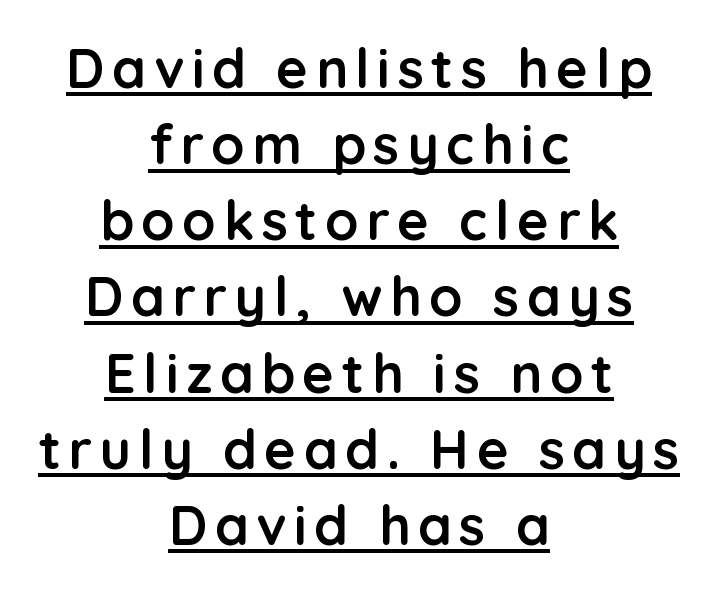
{"serif": "no", "italic": "no", "bold": "yes", "weight": "semibold", "width": "normal", "stroke_contrast": "low", "x_height": "medium", "monospaced": "no", "underline": "yes", "align": "center", "line_spacing": "normal", "line_spacing_ratio": 1.41, "glyph_px": 54}
